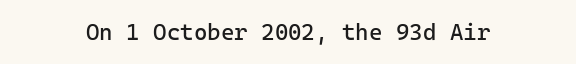
Q: Is the text bold? A: No.
Q: Is the text italic (slanted)? A: No, it is upright.
Q: Is the text underlined? A: No.
Q: How is the paragraph aligned? A: Centered.
Q: Is the spacing between letters normal or unusually wide? A: Normal.
